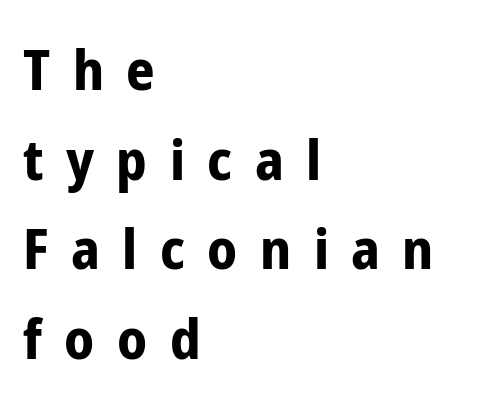
Serifs: no, the terminals of the letterforms are clean. Each letter keeps its own natural width here, so spacing adapts to shape. Vertically, the passage feels balanced, rows spaced as you'd expect. A typesetter would mark this as roman, not italic. Leftover space on each line is placed entirely after the last word. Descenders are the only things crossing below the line.
